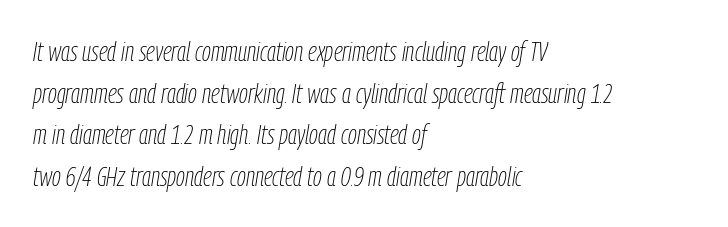
{"italic": "yes", "lean": "right", "slant_degrees": 9, "bold": "no", "weight": "thin", "width": "condensed", "stroke_contrast": "low", "x_height": "medium", "monospaced": "no", "underline": "no", "align": "left", "line_spacing": "normal", "line_spacing_ratio": 1.49, "letter_spacing": "normal", "letter_spacing_em": 0.0, "glyph_px": 28}
